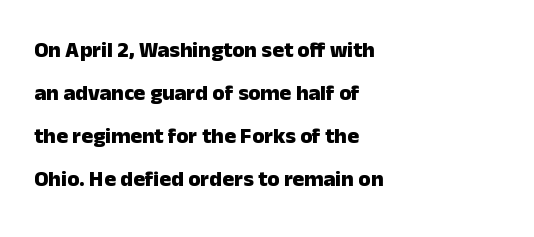
The image shows 22 px bold type, upright; set left-aligned, loose line spacing (1.96x), normal letter spacing, not underlined.
